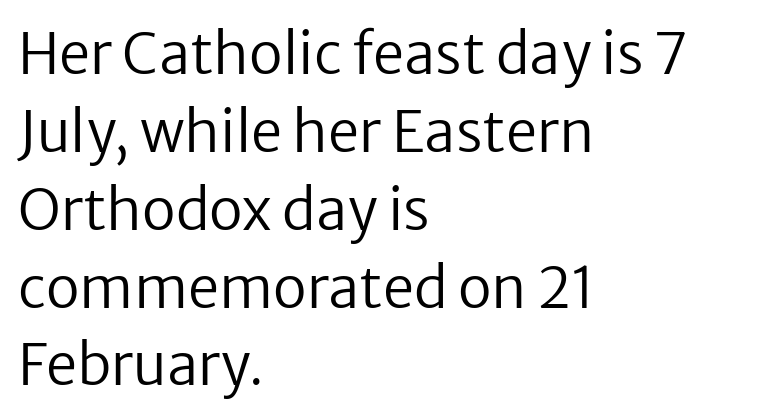
{"serif": "no", "italic": "no", "bold": "no", "weight": "regular", "width": "normal", "stroke_contrast": "low", "x_height": "medium", "monospaced": "no", "underline": "no", "align": "left", "line_spacing": "normal", "line_spacing_ratio": 1.39, "letter_spacing": "normal", "letter_spacing_em": 0.0, "glyph_px": 56}
